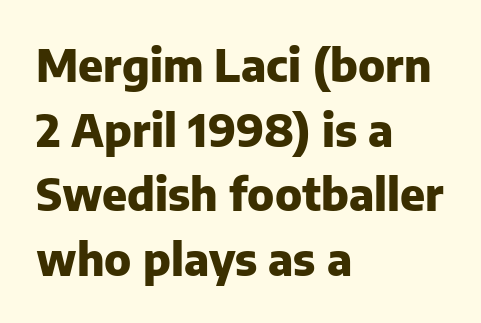
The glyphs have the mass of a bold cut. A normal amount of white space separates one row of letters from the next. These lines are rendered in a variable-pitch font. Short and long lines alike share a common starting point at left. The gap between lines stays unmarked.
